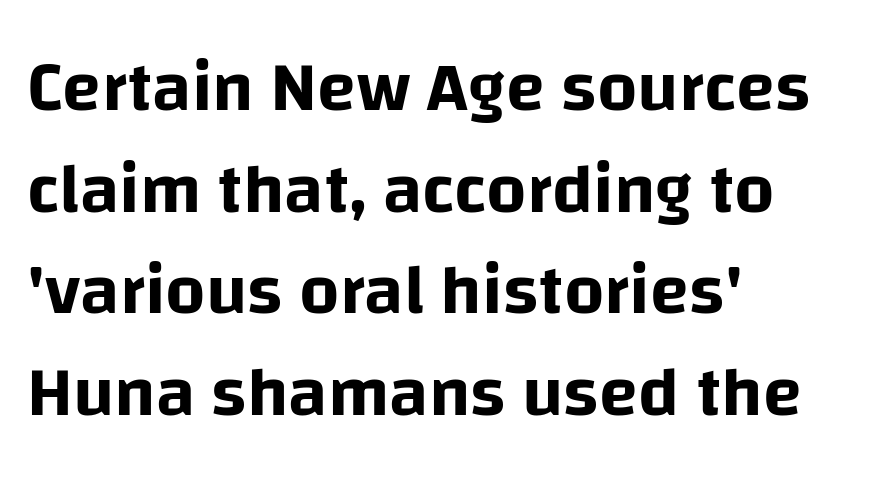
{"serif": "no", "italic": "no", "width": "normal", "stroke_contrast": "low", "x_height": "large", "monospaced": "no", "underline": "no", "align": "left", "line_spacing": "normal", "line_spacing_ratio": 1.43, "letter_spacing": "normal", "letter_spacing_em": 0.0, "glyph_px": 71}
